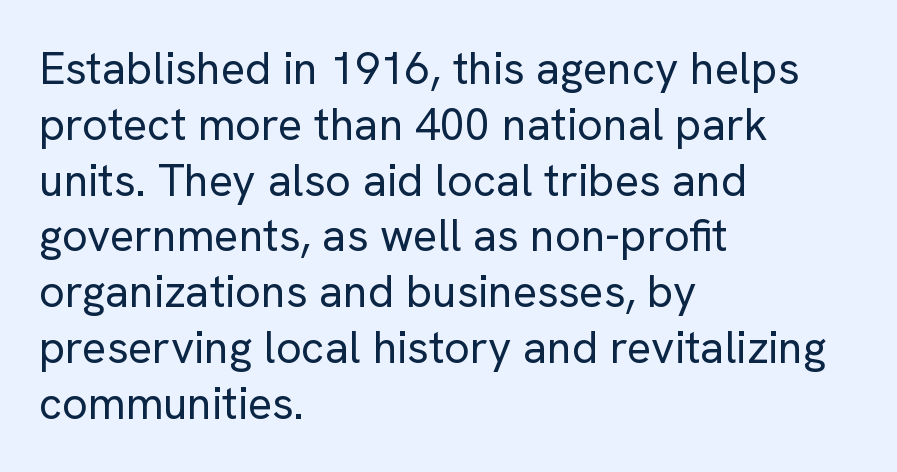
The lettering stays uniformly vertical, giving the passage a roman look. The string is rendered with underlining switched off. Every row of glyphs begins at an identical x-position on the left. Observe the absence of serifs on each vertical stroke in this sample. Unbolded letterforms with no extra heft.
